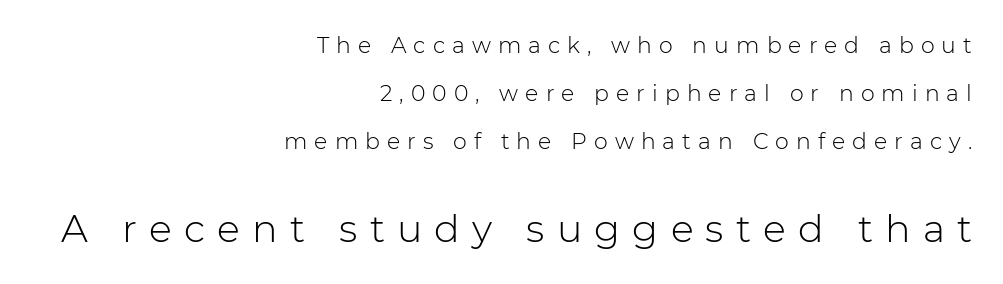
Q: Is the text bold? A: No.
Q: Is the text italic (slanted)? A: No, it is upright.
Q: Is the typeface a serif or a sans-serif typeface? A: Sans-serif.
Q: Is the text underlined? A: No.
Q: How is the paragraph aligned? A: Right-aligned.
Q: Is the spacing between letters normal or unusually wide? A: Unusually wide.
Q: Is the spacing between lines tight, normal or loose? A: Loose.
Q: Which block of text is set in a larger size, the first (top) or the second (bottom)? A: The second (bottom) one.
Q: Width (condensed, normal, or wide)? A: Normal.
Q: Stroke contrast? A: Low.
Q: x-height? A: Medium.
Q: Monospaced? A: No.
